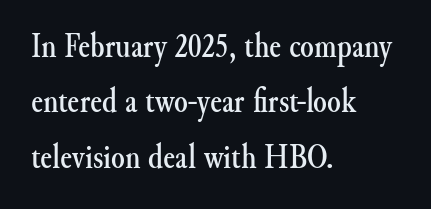
The image shows 35 px serif type, upright; set left-aligned, normal line spacing (1.58x), normal letter spacing, not underlined; medium stroke contrast and a small x-height.
